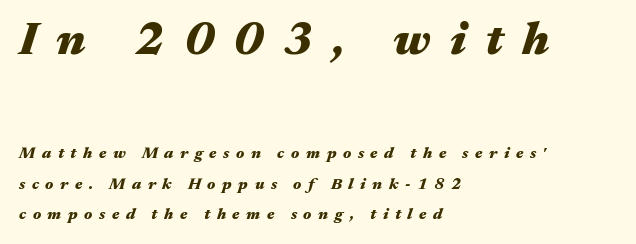
The image shows 47 px heavy, wide type, italic (leaning right); set left-aligned, loose line spacing (1.91x), unusually wide letter spacing (+0.41 em), not underlined; the first (top) block is 2.94x larger; medium stroke contrast and a medium x-height.
